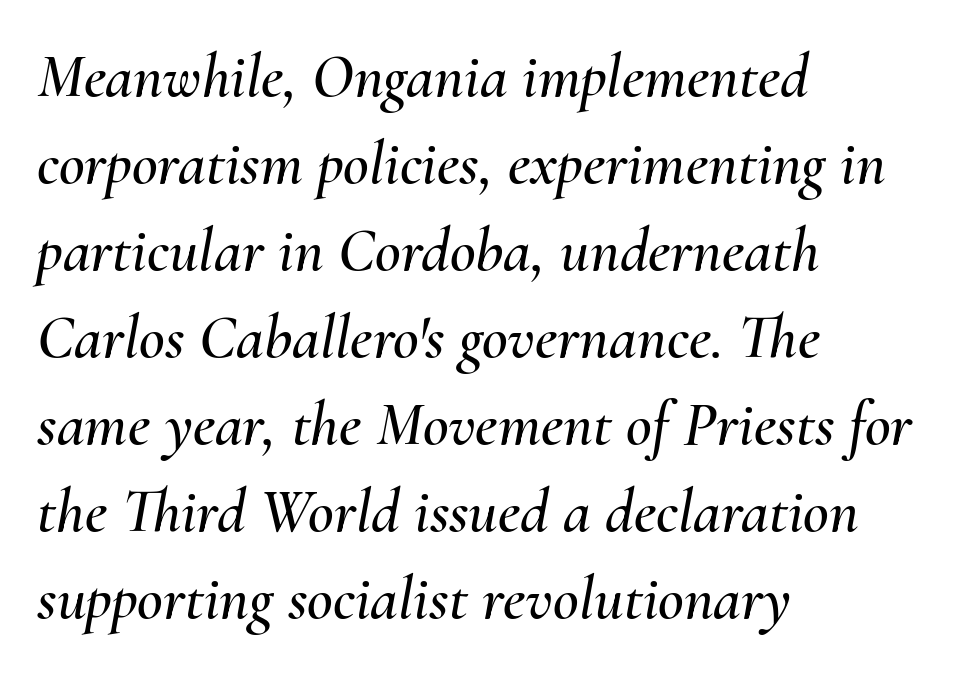
Q: Is the text italic (slanted)? A: Yes, it leans right by about 10 degrees.
Q: Is the text underlined? A: No.
Q: How is the paragraph aligned? A: Left-aligned.
Q: Is the spacing between letters normal or unusually wide? A: Normal.
Q: Is the spacing between lines tight, normal or loose? A: Normal.
Q: Width (condensed, normal, or wide)? A: Normal.
Q: Stroke contrast? A: Medium.
Q: x-height? A: Small.
Q: Monospaced? A: No.
